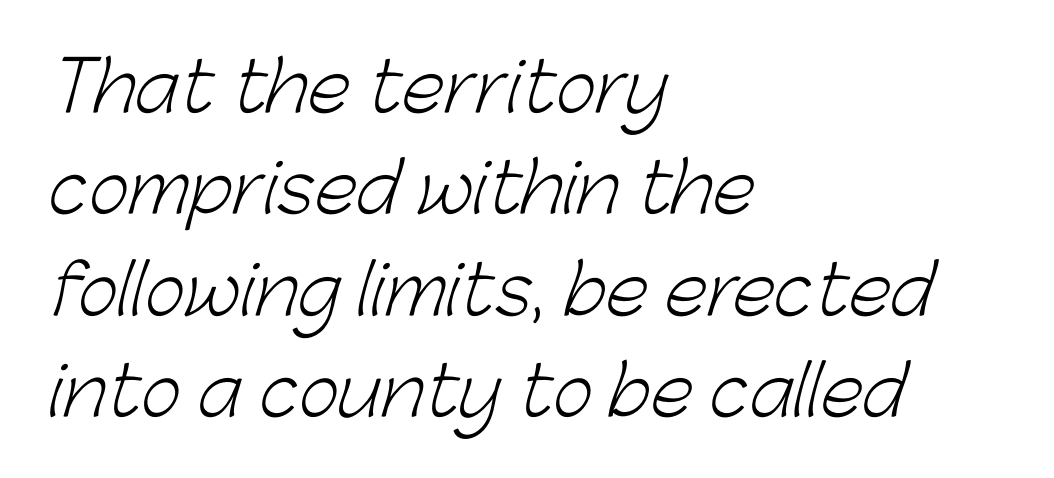
The image shows 69 px light sans-serif type; set left-aligned, normal line spacing (1.47x), normal letter spacing, not underlined; low stroke contrast and a medium x-height.
